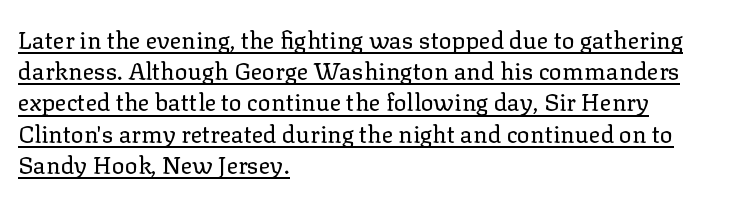
{"italic": "no", "bold": "no", "underline": "yes", "align": "left", "line_spacing": "normal", "line_spacing_ratio": 1.3, "letter_spacing": "normal", "letter_spacing_em": 0.0, "glyph_px": 24}
